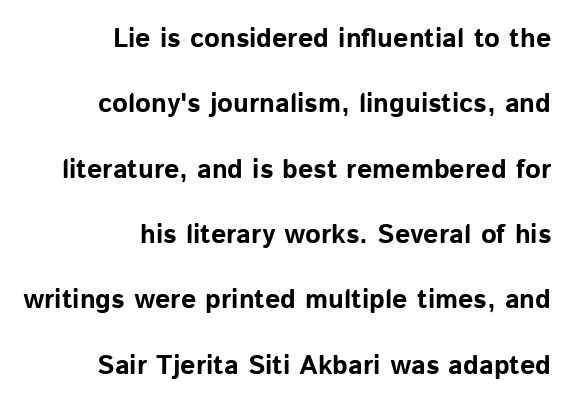
Q: Is the text bold? A: Yes.
Q: Is the text italic (slanted)? A: No, it is upright.
Q: Is the text underlined? A: No.
Q: How is the paragraph aligned? A: Right-aligned.
Q: Is the spacing between letters normal or unusually wide? A: Normal.
Q: Is the spacing between lines tight, normal or loose? A: Loose.
